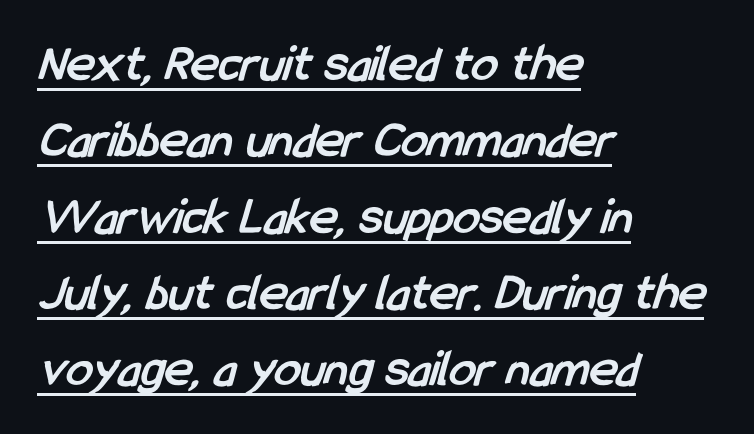
{"serif": "no", "bold": "yes", "weight": "semibold", "width": "condensed", "stroke_contrast": "low", "x_height": "medium", "monospaced": "no", "underline": "yes", "align": "left", "line_spacing": "normal", "line_spacing_ratio": 1.44, "letter_spacing": "normal", "letter_spacing_em": 0.0, "glyph_px": 53}
